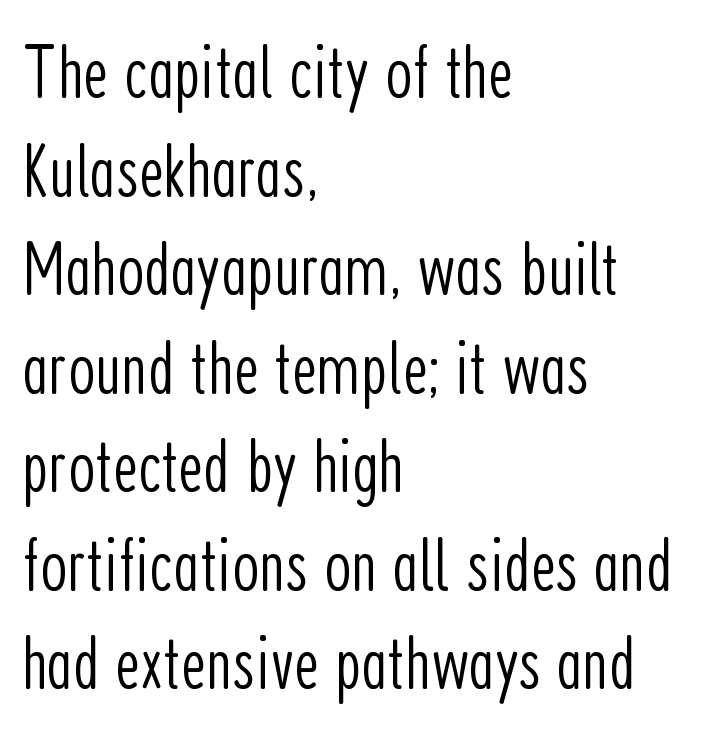
The image shows 77 px light, condensed sans-serif type, upright; set left-aligned, normal line spacing (1.28x), normal letter spacing, not underlined; low stroke contrast and a medium x-height.
